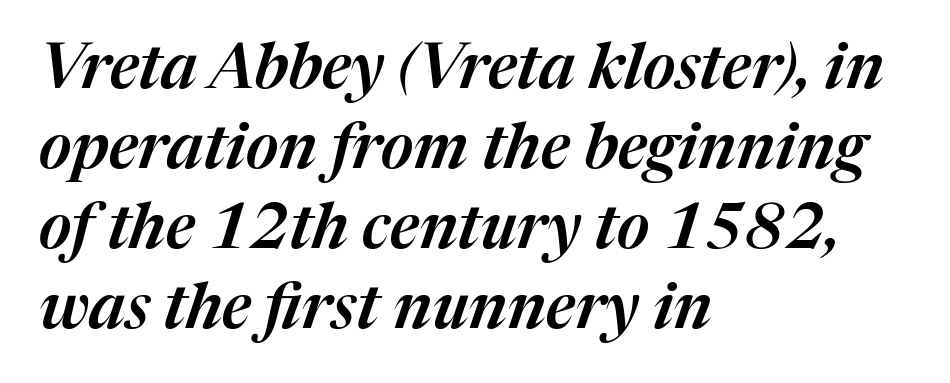
{"italic": "yes", "lean": "right", "slant_degrees": 17, "width": "normal", "stroke_contrast": "medium", "x_height": "medium", "monospaced": "no", "underline": "no", "align": "left", "line_spacing": "normal", "line_spacing_ratio": 1.27, "letter_spacing": "normal", "letter_spacing_em": 0.0, "glyph_px": 63}
